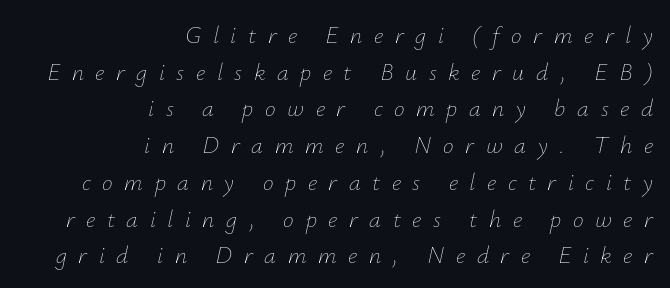
{"italic": "yes", "lean": "right", "slant_degrees": 12, "bold": "no", "underline": "no", "align": "right", "line_spacing": "normal", "line_spacing_ratio": 1.53, "letter_spacing": "wide", "letter_spacing_em": 0.48, "glyph_px": 24}
